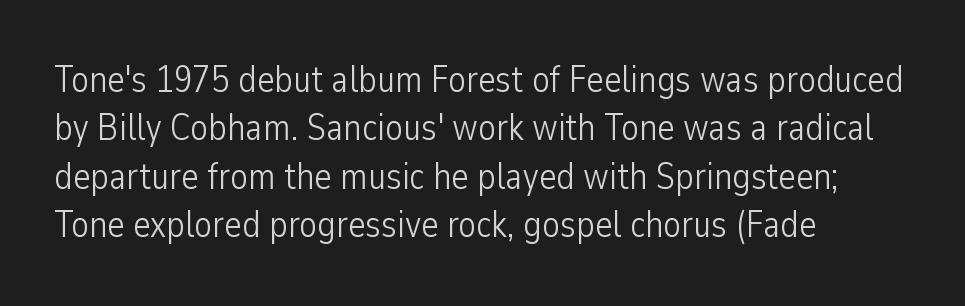
Q: Is the text bold? A: No.
Q: Is the text italic (slanted)? A: No, it is upright.
Q: Is the typeface a serif or a sans-serif typeface? A: Sans-serif.
Q: Is the text underlined? A: No.
Q: How is the paragraph aligned? A: Left-aligned.
Q: Is the spacing between letters normal or unusually wide? A: Normal.
Q: Is the spacing between lines tight, normal or loose? A: Normal.
Q: Width (condensed, normal, or wide)? A: Condensed.
Q: Stroke contrast? A: Low.
Q: x-height? A: Medium.
Q: Monospaced? A: No.
